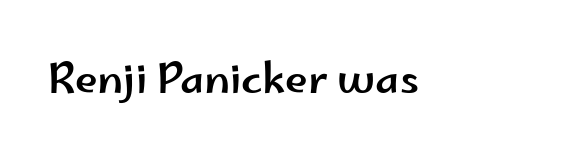
Q: Is the text italic (slanted)? A: No, it is upright.
Q: Is the typeface a serif or a sans-serif typeface? A: Sans-serif.
Q: Is the text underlined? A: No.
Q: Is the spacing between letters normal or unusually wide? A: Normal.
Q: Width (condensed, normal, or wide)? A: Wide.
Q: Stroke contrast? A: Low.
Q: x-height? A: Small.
Q: Monospaced? A: No.
